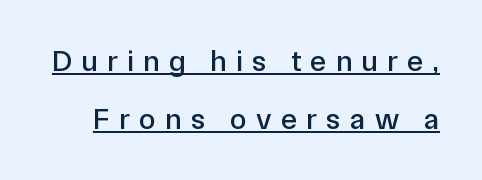
The image shows 30 px sans-serif type, upright; set loose line spacing (1.93x), unusually wide letter spacing (+0.31 em), underlined; low stroke contrast and a medium x-height.
